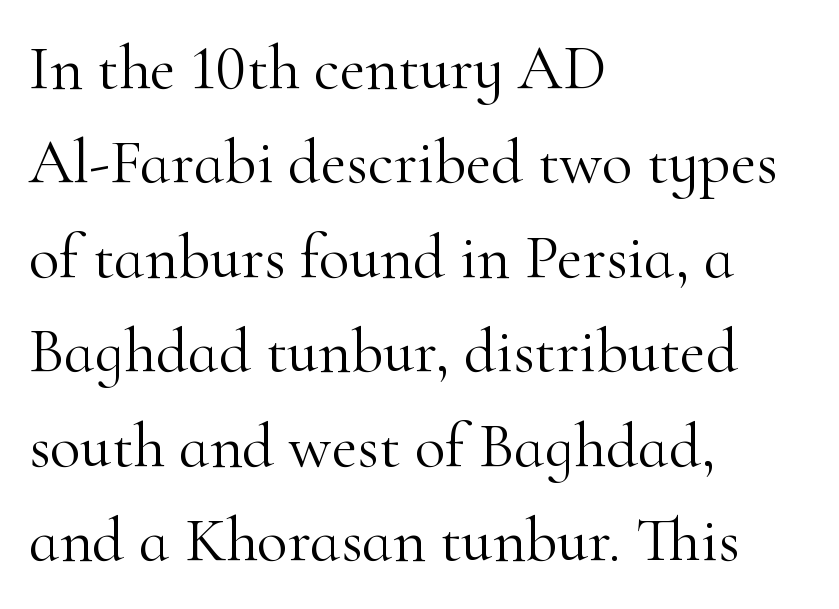
Q: Is the text bold? A: No.
Q: Is the text italic (slanted)? A: No, it is upright.
Q: Is the typeface a serif or a sans-serif typeface? A: Serif.
Q: Is the text underlined? A: No.
Q: How is the paragraph aligned? A: Left-aligned.
Q: Is the spacing between letters normal or unusually wide? A: Normal.
Q: Is the spacing between lines tight, normal or loose? A: Normal.
Q: Width (condensed, normal, or wide)? A: Normal.
Q: Stroke contrast? A: High.
Q: x-height? A: Small.
Q: Monospaced? A: No.
